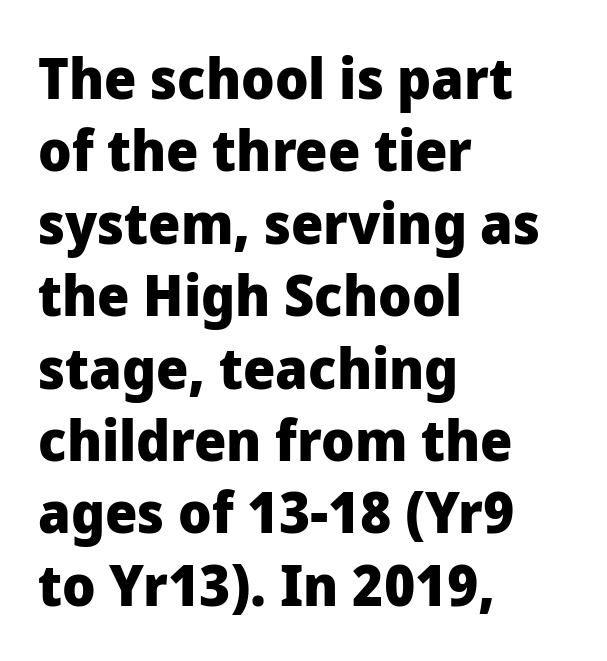
{"serif": "no", "italic": "no", "bold": "yes", "weight": "heavy", "width": "normal", "stroke_contrast": "low", "x_height": "medium", "monospaced": "no", "underline": "no", "align": "left", "line_spacing": "normal", "line_spacing_ratio": 1.27, "letter_spacing": "normal", "letter_spacing_em": 0.0, "glyph_px": 57}
